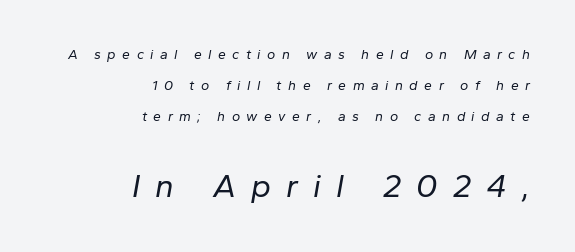
Q: Is the text bold? A: No.
Q: Is the text italic (slanted)? A: Yes, it leans right by about 10 degrees.
Q: Is the text underlined? A: No.
Q: How is the paragraph aligned? A: Right-aligned.
Q: Is the spacing between letters normal or unusually wide? A: Unusually wide.
Q: Is the spacing between lines tight, normal or loose? A: Loose.
Q: Which block of text is set in a larger size, the first (top) or the second (bottom)? A: The second (bottom) one.
Q: Width (condensed, normal, or wide)? A: Normal.
Q: Stroke contrast? A: Low.
Q: x-height? A: Medium.
Q: Monospaced? A: No.
